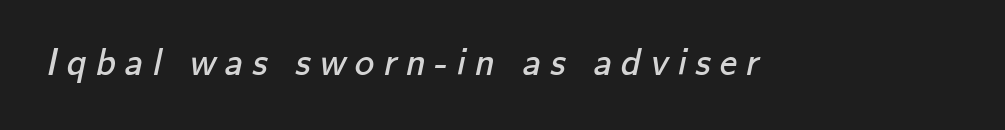
Q: Is the text bold? A: No.
Q: Is the typeface a serif or a sans-serif typeface? A: Sans-serif.
Q: Is the text underlined? A: No.
Q: Is the spacing between letters normal or unusually wide? A: Unusually wide.
Q: Width (condensed, normal, or wide)? A: Normal.
Q: Stroke contrast? A: Low.
Q: x-height? A: Small.
Q: Monospaced? A: No.
